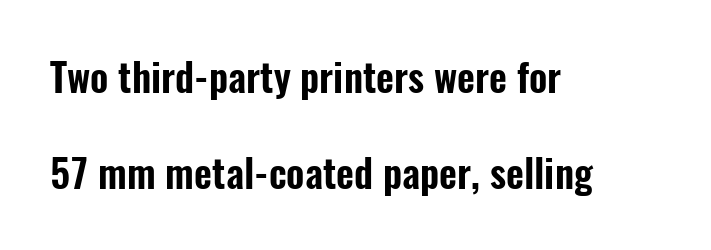
What kind of face is this? One without serifs — a sans. The face used here is proportionally spaced, like ordinary book or web type. Is the letter spacing exaggerated? No — it looks like the ordinary default. These lines were composed using upright roman letters.
